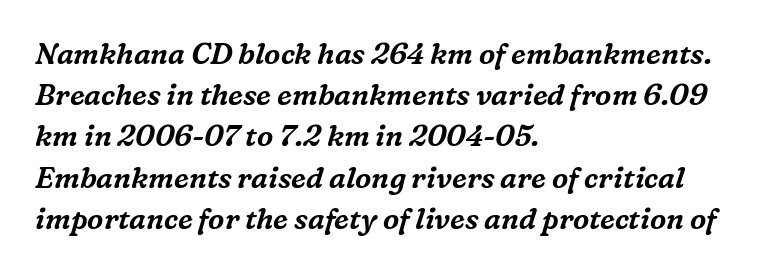
Q: Is the text italic (slanted)? A: Yes, it leans right by about 16 degrees.
Q: Is the typeface a serif or a sans-serif typeface? A: Serif.
Q: Is the text underlined? A: No.
Q: How is the paragraph aligned? A: Left-aligned.
Q: Is the spacing between letters normal or unusually wide? A: Normal.
Q: Is the spacing between lines tight, normal or loose? A: Normal.
Q: Width (condensed, normal, or wide)? A: Normal.
Q: Stroke contrast? A: Medium.
Q: x-height? A: Medium.
Q: Monospaced? A: No.
